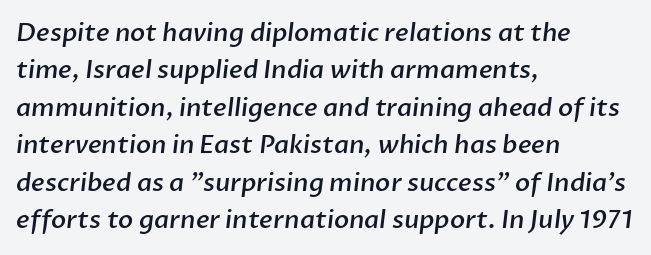
Q: Is the text bold? A: Semi-bold.
Q: Is the text underlined? A: No.
Q: How is the paragraph aligned? A: Left-aligned.
Q: Is the spacing between letters normal or unusually wide? A: Normal.
Q: Is the spacing between lines tight, normal or loose? A: Normal.
